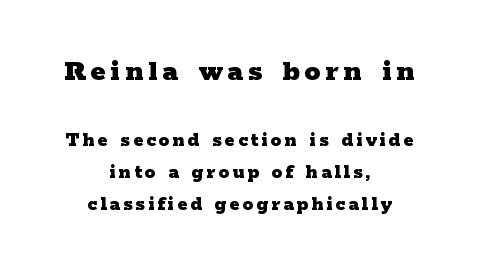
The image shows 32 px heavy, wide serif type, upright; set centered, normal line spacing (1.53x), not underlined; the first (top) block is 1.52x larger; low stroke contrast and a medium x-height.
